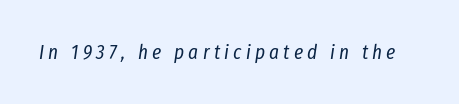
Emphasis-style slanted type is in use. Stem width sits at or under what a default text font uses. Substantial extra tracking has been applied to these lines. Check under the words: just untouched page.
